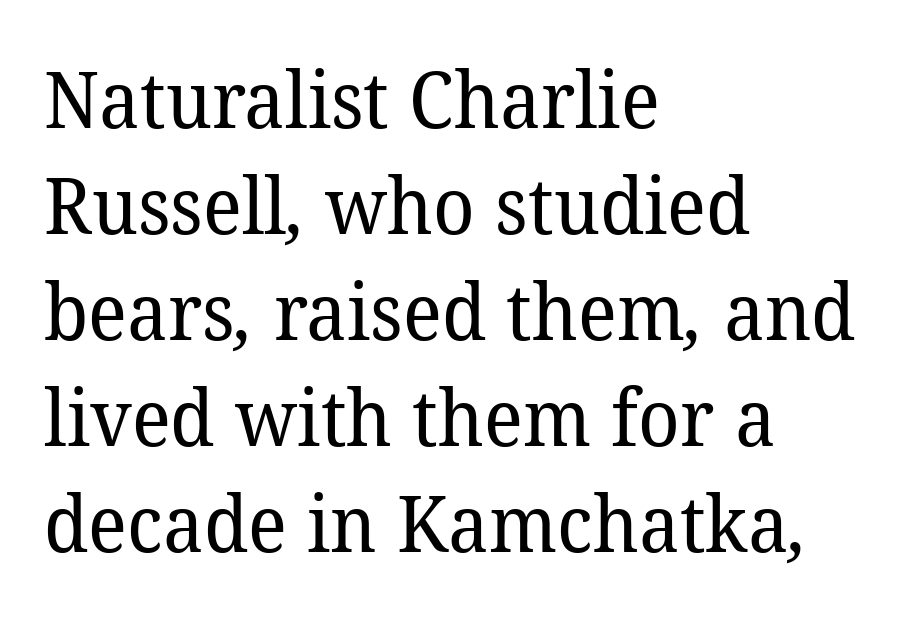
Q: Is the text bold? A: No.
Q: Is the typeface a serif or a sans-serif typeface? A: Serif.
Q: Is the text underlined? A: No.
Q: How is the paragraph aligned? A: Left-aligned.
Q: Is the spacing between letters normal or unusually wide? A: Normal.
Q: Is the spacing between lines tight, normal or loose? A: Normal.
Q: Width (condensed, normal, or wide)? A: Normal.
Q: Stroke contrast? A: Low.
Q: x-height? A: Medium.
Q: Monospaced? A: No.
